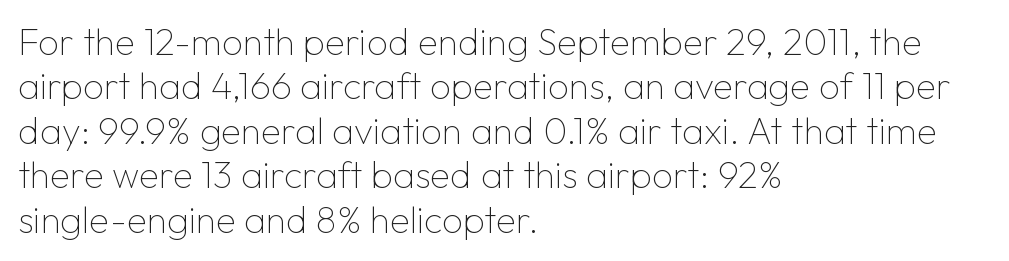
Q: Is the text bold? A: No.
Q: Is the text italic (slanted)? A: No, it is upright.
Q: Is the typeface a serif or a sans-serif typeface? A: Sans-serif.
Q: Is the text underlined? A: No.
Q: How is the paragraph aligned? A: Left-aligned.
Q: Is the spacing between letters normal or unusually wide? A: Normal.
Q: Width (condensed, normal, or wide)? A: Normal.
Q: Stroke contrast? A: Low.
Q: x-height? A: Medium.
Q: Monospaced? A: No.
